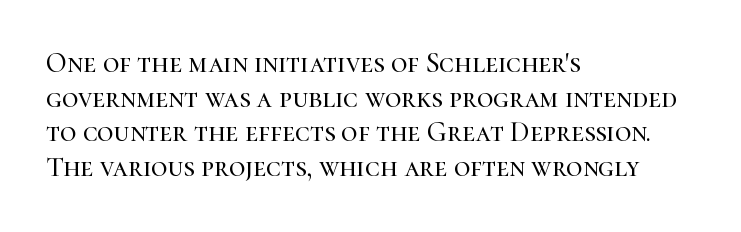
Q: Is the text italic (slanted)? A: No, it is upright.
Q: Is the typeface a serif or a sans-serif typeface? A: Serif.
Q: Is the text underlined? A: No.
Q: How is the paragraph aligned? A: Left-aligned.
Q: Is the spacing between letters normal or unusually wide? A: Normal.
Q: Width (condensed, normal, or wide)? A: Normal.
Q: Stroke contrast? A: High.
Q: x-height? A: Medium.
Q: Monospaced? A: No.
